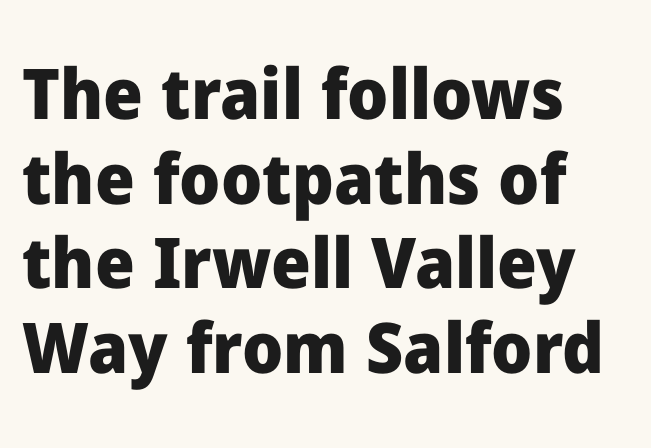
The image shows 70 px heavy sans-serif type, upright; set left-aligned, line spacing 1.21x, normal letter spacing, not underlined; low stroke contrast and a medium x-height.
